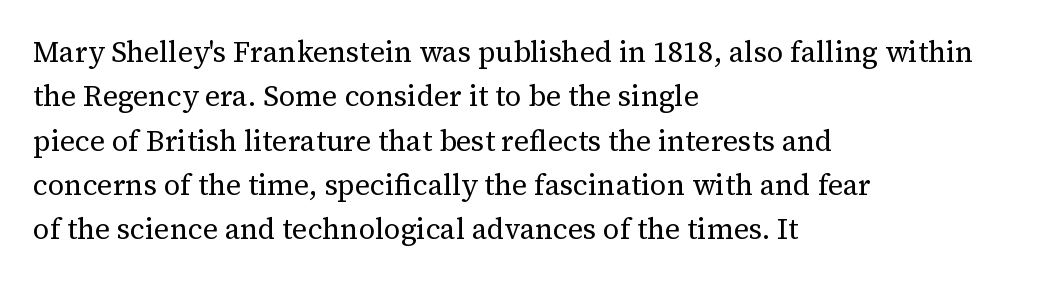
Q: Is the text bold? A: No.
Q: Is the text italic (slanted)? A: No, it is upright.
Q: Is the typeface a serif or a sans-serif typeface? A: Serif.
Q: Is the text underlined? A: No.
Q: How is the paragraph aligned? A: Left-aligned.
Q: Is the spacing between letters normal or unusually wide? A: Normal.
Q: Is the spacing between lines tight, normal or loose? A: Normal.
Q: Width (condensed, normal, or wide)? A: Normal.
Q: Stroke contrast? A: Medium.
Q: x-height? A: Medium.
Q: Monospaced? A: No.
